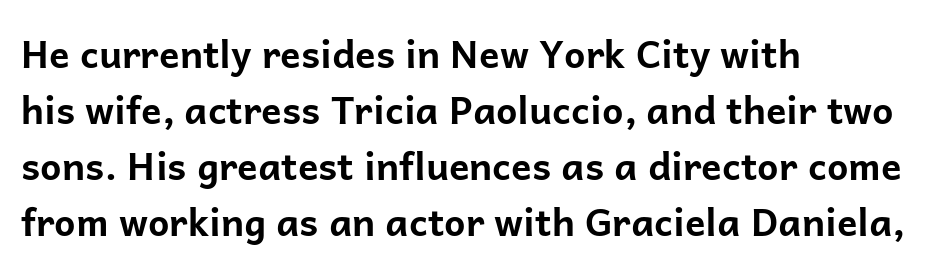
{"serif": "no", "italic": "no", "bold": "yes", "weight": "bold", "width": "normal", "stroke_contrast": "low", "x_height": "medium", "monospaced": "no", "underline": "no", "align": "left", "line_spacing": "normal", "line_spacing_ratio": 1.47, "letter_spacing": "normal", "letter_spacing_em": 0.0, "glyph_px": 38}
